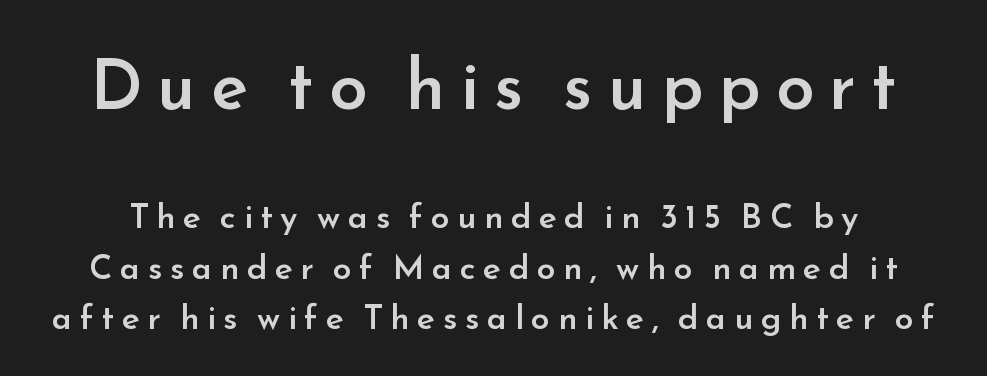
The image shows 69 px semibold sans-serif type, upright; set normal line spacing (1.48x), unusually wide letter spacing (+0.22 em), not underlined; the first (top) block is 2.03x larger; low stroke contrast and a small x-height.
